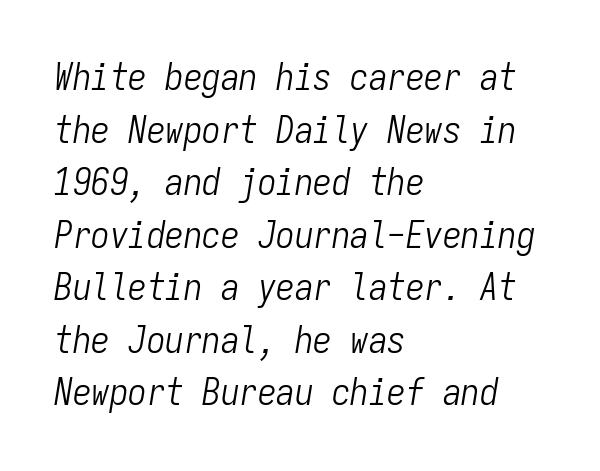
Q: Is the text bold? A: No.
Q: Is the text italic (slanted)? A: Yes, it leans right by about 9 degrees.
Q: Is the text underlined? A: No.
Q: How is the paragraph aligned? A: Left-aligned.
Q: Is the spacing between letters normal or unusually wide? A: Normal.
Q: Is the spacing between lines tight, normal or loose? A: Normal.
Q: Width (condensed, normal, or wide)? A: Condensed.
Q: Stroke contrast? A: Low.
Q: x-height? A: Medium.
Q: Monospaced? A: Yes.
